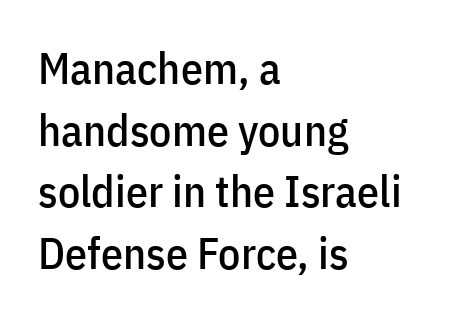
Q: Is the text italic (slanted)? A: No, it is upright.
Q: Is the typeface a serif or a sans-serif typeface? A: Sans-serif.
Q: Is the text underlined? A: No.
Q: How is the paragraph aligned? A: Left-aligned.
Q: Is the spacing between letters normal or unusually wide? A: Normal.
Q: Is the spacing between lines tight, normal or loose? A: Normal.
Q: Width (condensed, normal, or wide)? A: Condensed.
Q: Stroke contrast? A: Low.
Q: x-height? A: Medium.
Q: Monospaced? A: No.
